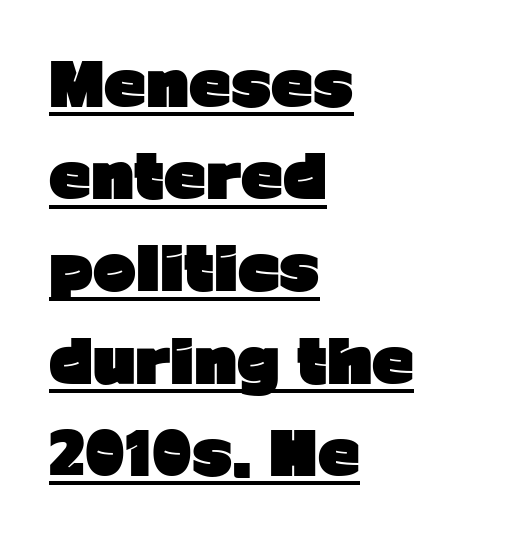
{"serif": "no", "italic": "no", "bold": "yes", "weight": "heavy", "width": "normal", "stroke_contrast": "low", "x_height": "medium", "monospaced": "no", "underline": "yes", "align": "left", "line_spacing": "normal", "line_spacing_ratio": 1.59, "letter_spacing": "normal", "letter_spacing_em": 0.0, "glyph_px": 58}
